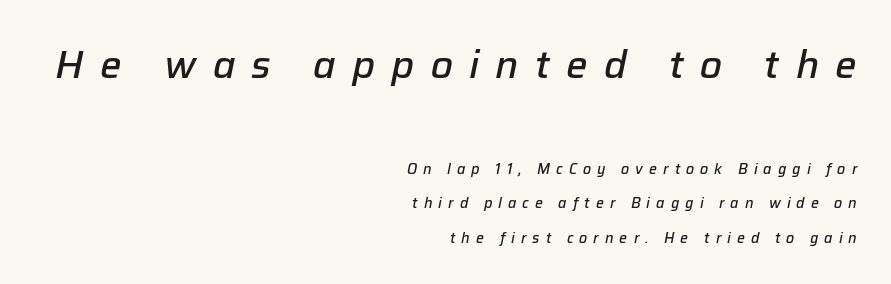
The image shows 38 px semibold type, italic (leaning right); set right-aligned, loose line spacing (2.46x), unusually wide letter spacing (+0.43 em), not underlined; the first (top) block is 2.71x larger; low stroke contrast and a medium x-height.
